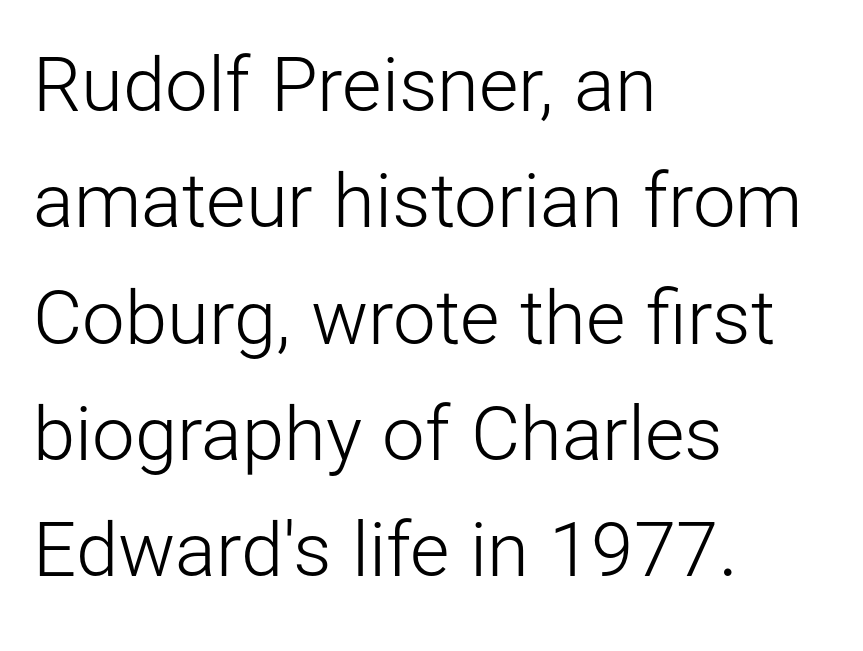
Classification — sans serif. The cut favours lightness, reaching ordinary text weight at its darkest. The specimen omits any rule beneath the text block's lines. Where is the straight margin? On the left.
